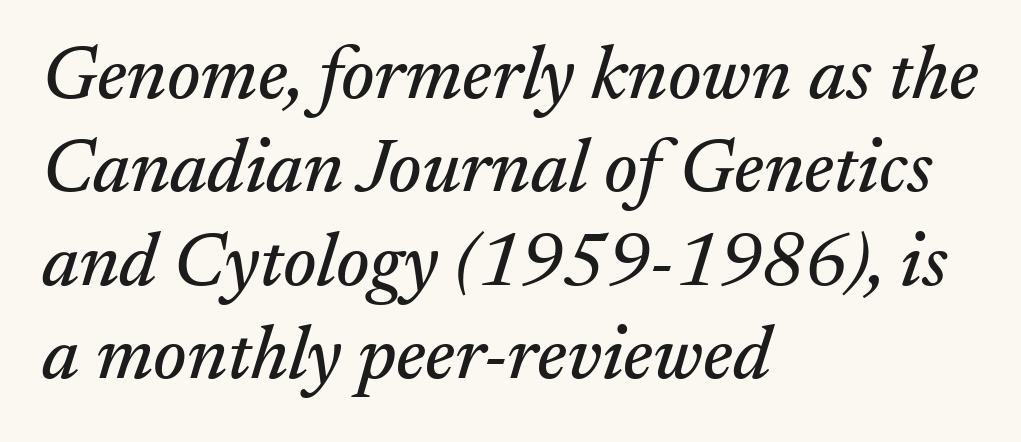
The image shows 76 px serif type, italic (leaning right); set left-aligned, line spacing 1.23x, normal letter spacing, not underlined; medium stroke contrast and a small x-height.
